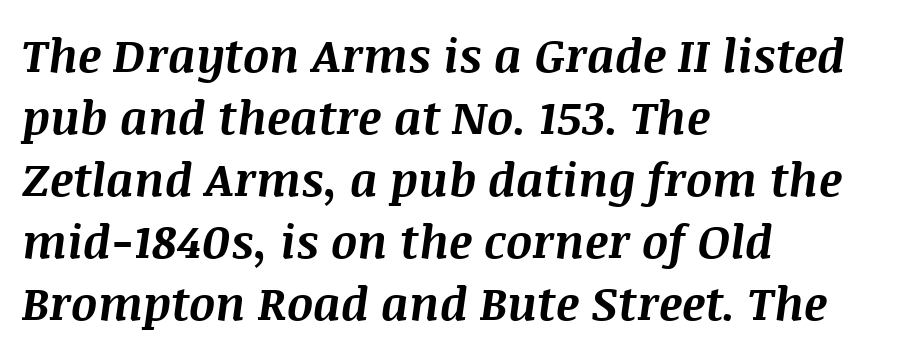
The image shows 46 px bold type, italic (leaning right); set left-aligned, normal line spacing (1.35x), normal letter spacing, not underlined; medium stroke contrast and a large x-height.
